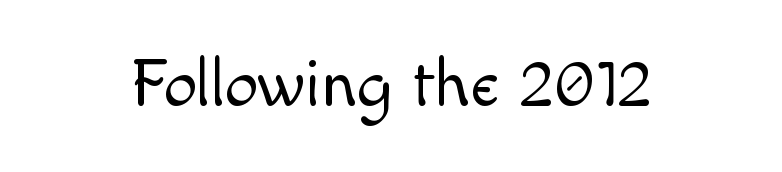
Q: Is the text bold? A: No.
Q: Is the text italic (slanted)? A: No, it is upright.
Q: Is the text underlined? A: No.
Q: Is the spacing between letters normal or unusually wide? A: Normal.
Q: Width (condensed, normal, or wide)? A: Normal.
Q: x-height? A: Small.
Q: Monospaced? A: No.
